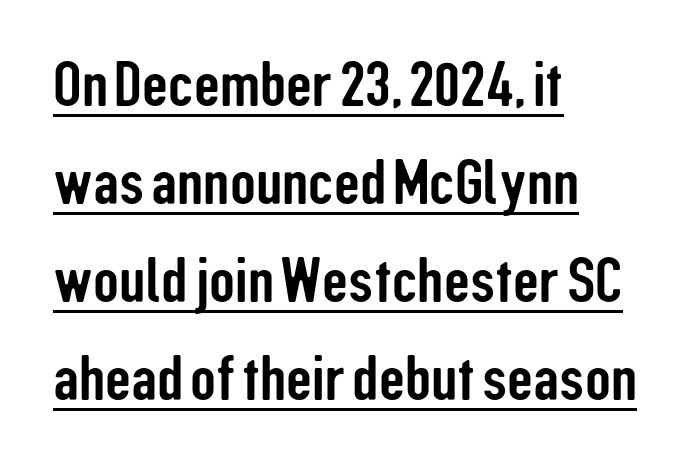
What decoration does the sample have? An underline. Each letter keeps its own natural width here, so spacing adapts to shape. Layout note: lines flush left. In terms of letterform style, serifs are entirely absent. When letters stand straight like this, we call the style roman or upright. Here the glyphs are tracked normally, forming tight word shapes.
